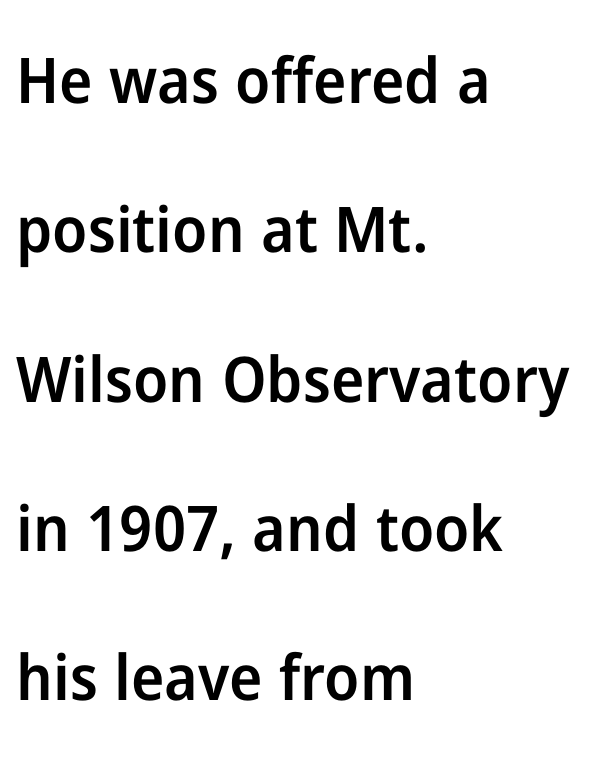
Q: Is the text bold? A: Semi-bold.
Q: Is the text italic (slanted)? A: No, it is upright.
Q: Is the typeface a serif or a sans-serif typeface? A: Sans-serif.
Q: Is the text underlined? A: No.
Q: How is the paragraph aligned? A: Left-aligned.
Q: Is the spacing between letters normal or unusually wide? A: Normal.
Q: Is the spacing between lines tight, normal or loose? A: Loose.
Q: Width (condensed, normal, or wide)? A: Normal.
Q: Stroke contrast? A: Low.
Q: x-height? A: Medium.
Q: Monospaced? A: No.
